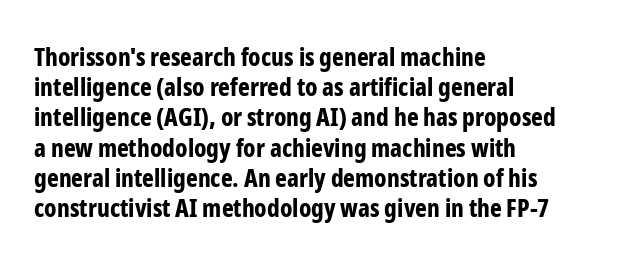
The image shows 25 px bold type, upright; set left-aligned, line spacing 1.21x, normal letter spacing, not underlined.
